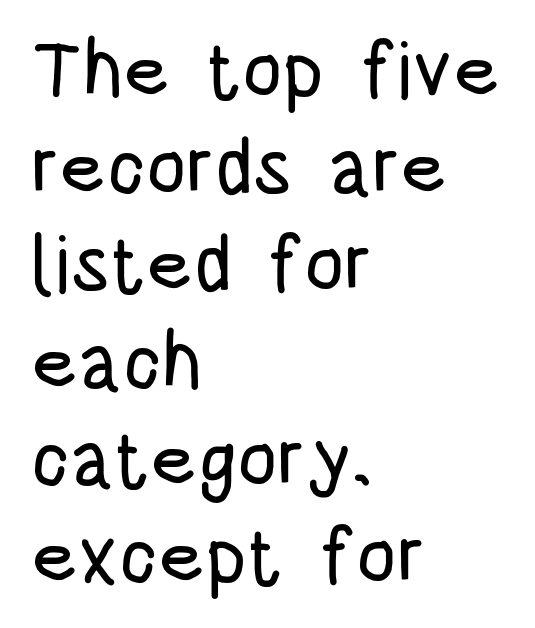
The font's upright variant was chosen for this text. Check under the words: just untouched page. Note the varied advance widths — an 'i' is clearly narrower than an 'm'. Tracking here is standard; glyphs follow each other at the usual distance. Font category for this specimen: sans-serif.
